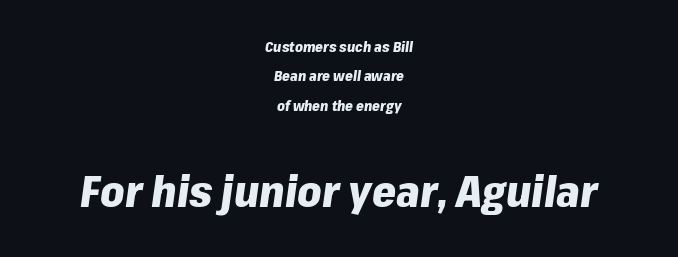
Q: Is the text bold? A: Yes.
Q: Is the text italic (slanted)? A: Yes, it leans right by about 8 degrees.
Q: Is the text underlined? A: No.
Q: How is the paragraph aligned? A: Centered.
Q: Is the spacing between letters normal or unusually wide? A: Normal.
Q: Is the spacing between lines tight, normal or loose? A: Loose.
Q: Which block of text is set in a larger size, the first (top) or the second (bottom)? A: The second (bottom) one.
Q: Width (condensed, normal, or wide)? A: Normal.
Q: Stroke contrast? A: Low.
Q: x-height? A: Medium.
Q: Monospaced? A: No.
